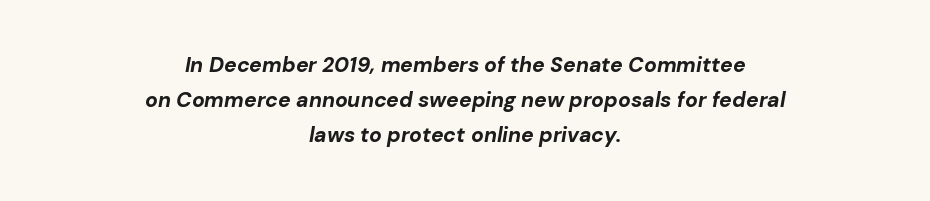
The image shows 21 px bold type, italic (leaning right); set centered, normal line spacing (1.67x), normal letter spacing, not underlined.
